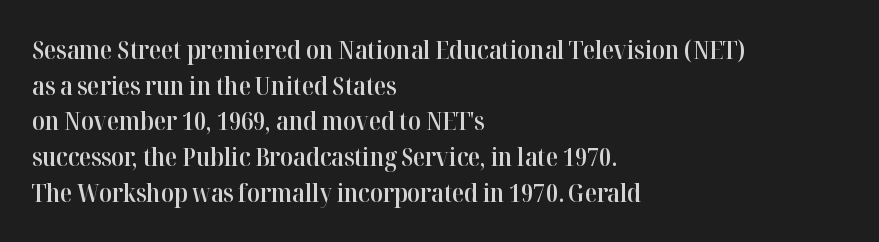
The vertical gap from one line to the next is medium. Which margin do the lines hug? The left one — the right edge is uneven. If you drew a line through each stem, it would be perfectly vertical. Has an underline been added? It has not.
